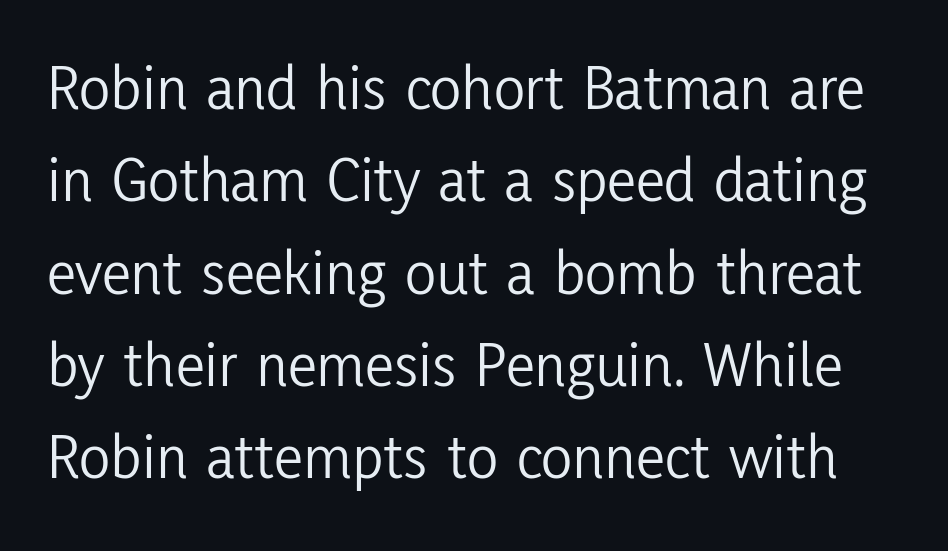
Q: Is the text bold? A: No.
Q: Is the text italic (slanted)? A: No, it is upright.
Q: Is the typeface a serif or a sans-serif typeface? A: Sans-serif.
Q: Is the text underlined? A: No.
Q: Is the spacing between letters normal or unusually wide? A: Normal.
Q: Is the spacing between lines tight, normal or loose? A: Normal.
Q: Width (condensed, normal, or wide)? A: Condensed.
Q: Stroke contrast? A: Low.
Q: x-height? A: Medium.
Q: Monospaced? A: No.
